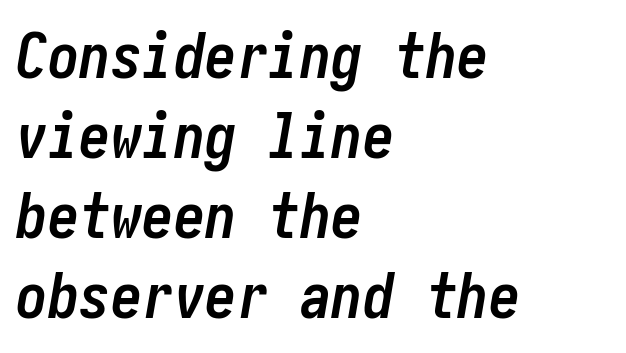
{"italic": "yes", "lean": "right", "slant_degrees": 10, "bold": "yes", "weight": "semibold", "width": "condensed", "stroke_contrast": "low", "x_height": "medium", "underline": "no", "align": "left", "line_spacing": "normal", "line_spacing_ratio": 1.27, "letter_spacing": "normal", "letter_spacing_em": 0.0, "glyph_px": 63}
